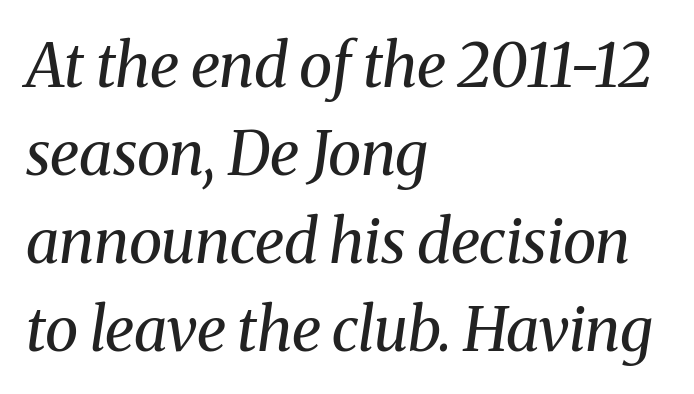
Reading down the block, your eye returns to a fixed left position each line. This rendering leaves character spacing at its baseline value. A bare baseline throughout the passage. Weight: in the light-to-regular range. Baseline-to-baseline distance is the conventional proportion of letter height. Quick note: italic.
